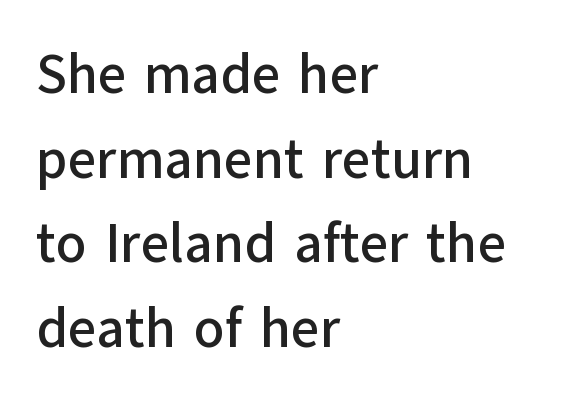
Q: Is the text italic (slanted)? A: No, it is upright.
Q: Is the typeface a serif or a sans-serif typeface? A: Sans-serif.
Q: Is the text underlined? A: No.
Q: How is the paragraph aligned? A: Left-aligned.
Q: Is the spacing between letters normal or unusually wide? A: Normal.
Q: Is the spacing between lines tight, normal or loose? A: Normal.
Q: Width (condensed, normal, or wide)? A: Normal.
Q: Stroke contrast? A: Low.
Q: x-height? A: Medium.
Q: Monospaced? A: No.
